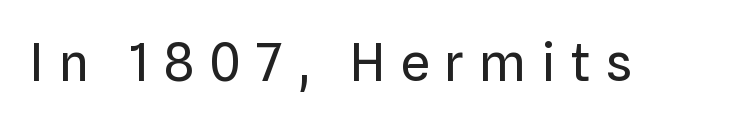
{"serif": "no", "italic": "no", "bold": "no", "weight": "regular", "width": "normal", "stroke_contrast": "low", "x_height": "medium", "monospaced": "no", "underline": "no", "letter_spacing": "wide", "letter_spacing_em": 0.29, "glyph_px": 52}
